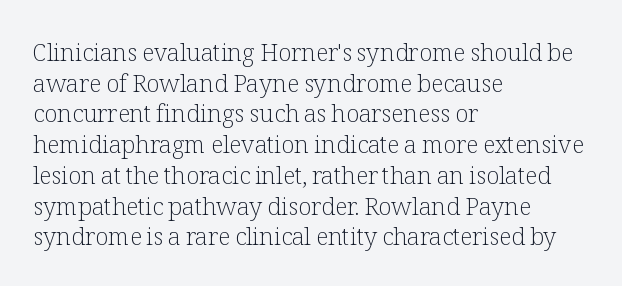
The image shows 24 px text type, upright; set left-aligned, normal line spacing (1.28x), normal letter spacing, not underlined.
